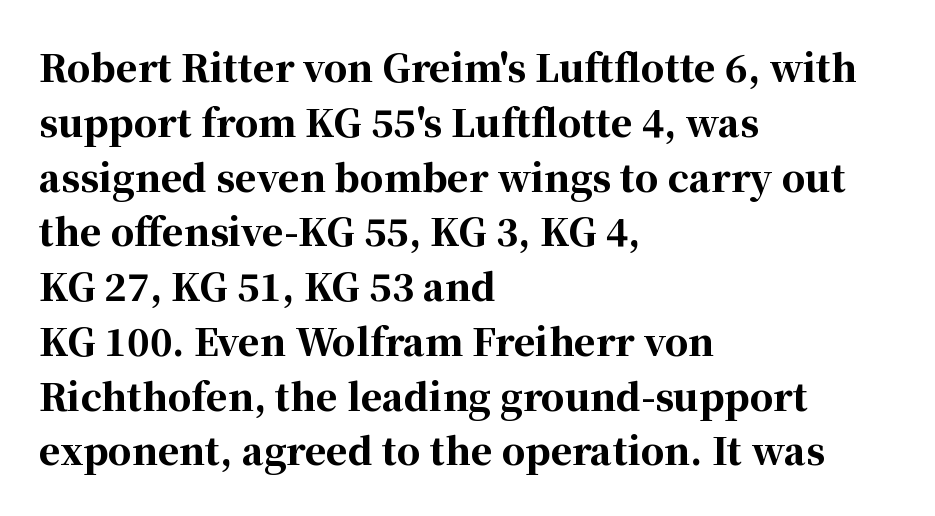
Does the type have serifs? Yes, each stem ends in a small foot. The ragged edge is on the right, which tells us the setting is flush left. Horizontal bands of white between lines are of average thickness. Tracking here is standard; glyphs follow each other at the usual distance. The glyphs are unaccompanied by any horizontal stroke below them.
